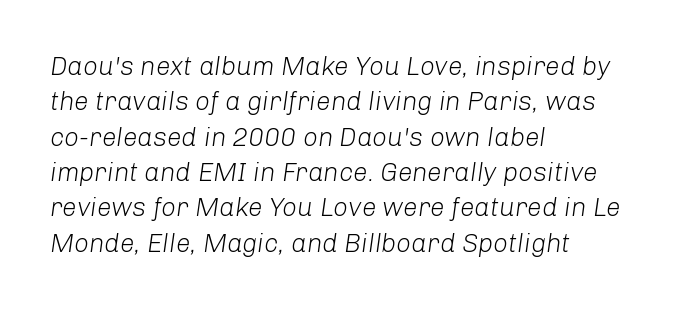
Q: Is the text bold? A: No.
Q: Is the text italic (slanted)? A: Yes, it leans right by about 8 degrees.
Q: Is the text underlined? A: No.
Q: How is the paragraph aligned? A: Left-aligned.
Q: Is the spacing between letters normal or unusually wide? A: Normal.
Q: Is the spacing between lines tight, normal or loose? A: Normal.
